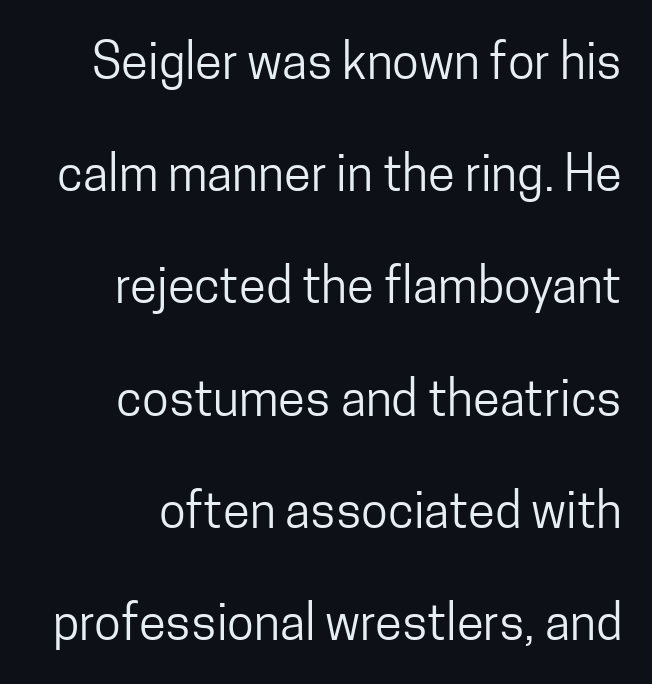
These lines stand farther apart than default settings would place them. The line texture is even and compact thanks to regular tracking. The strokes carry an ordinary text weight at most. Glance below the letters and you will spot only blank space. Ordinary non-slanted type is in use. You can tell from the bare stems that sans-serif type was used.
